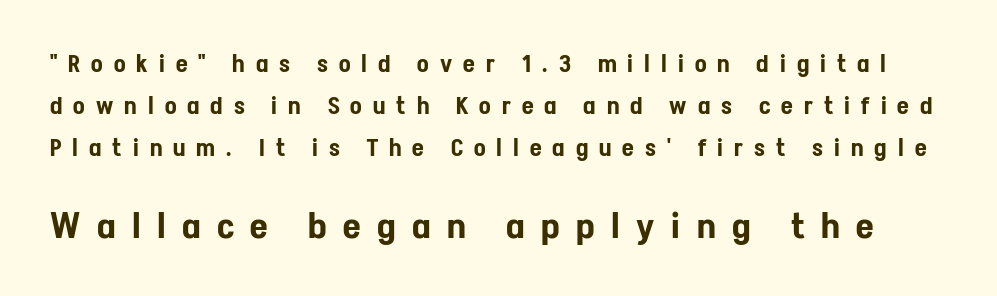
Q: Is the text italic (slanted)? A: No, it is upright.
Q: Is the typeface a serif or a sans-serif typeface? A: Sans-serif.
Q: Is the text underlined? A: No.
Q: Is the spacing between letters normal or unusually wide? A: Unusually wide.
Q: Which block of text is set in a larger size, the first (top) or the second (bottom)? A: The second (bottom) one.
Q: Width (condensed, normal, or wide)? A: Condensed.
Q: Stroke contrast? A: Low.
Q: x-height? A: Medium.
Q: Monospaced? A: No.
